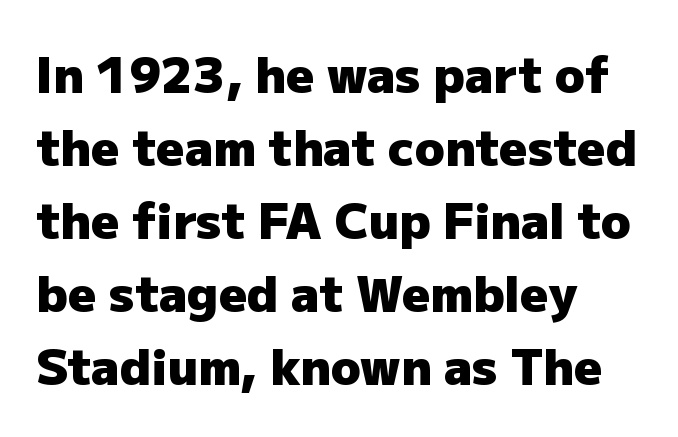
The image shows 49 px heavy sans-serif type, upright; set left-aligned, normal line spacing (1.49x), normal letter spacing, not underlined; low stroke contrast and a medium x-height.
